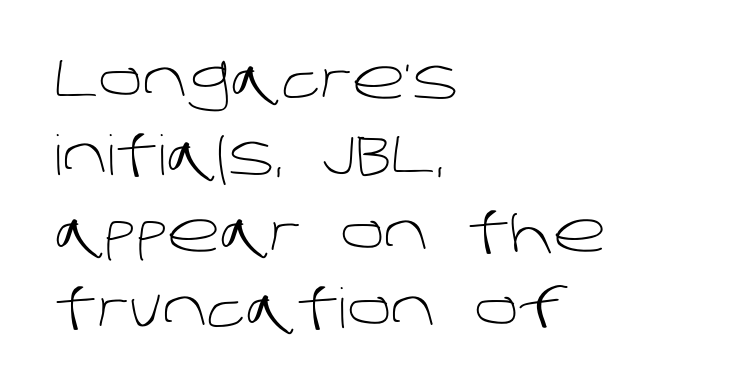
{"serif": "no", "bold": "no", "weight": "light", "width": "normal", "stroke_contrast": "low", "x_height": "large", "monospaced": "no", "underline": "no", "align": "left", "line_spacing": "normal", "line_spacing_ratio": 1.39, "letter_spacing": "normal", "letter_spacing_em": 0.0, "glyph_px": 55}
